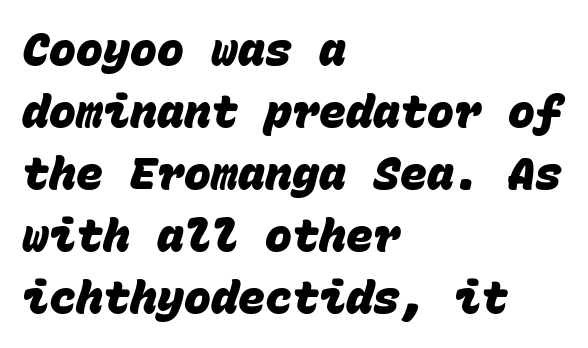
The passage shown is typed in a monospace face where columns stay perfectly aligned. What kind of face is this? One without serifs — a sans. The face used here is rendered with its standard letterfit. The text block is weighted toward the left margin, trailing off unevenly rightward. The block of text has a typical density, with ordinary space between rows. The rendering uses a bold face; every stroke is thick and dark.
